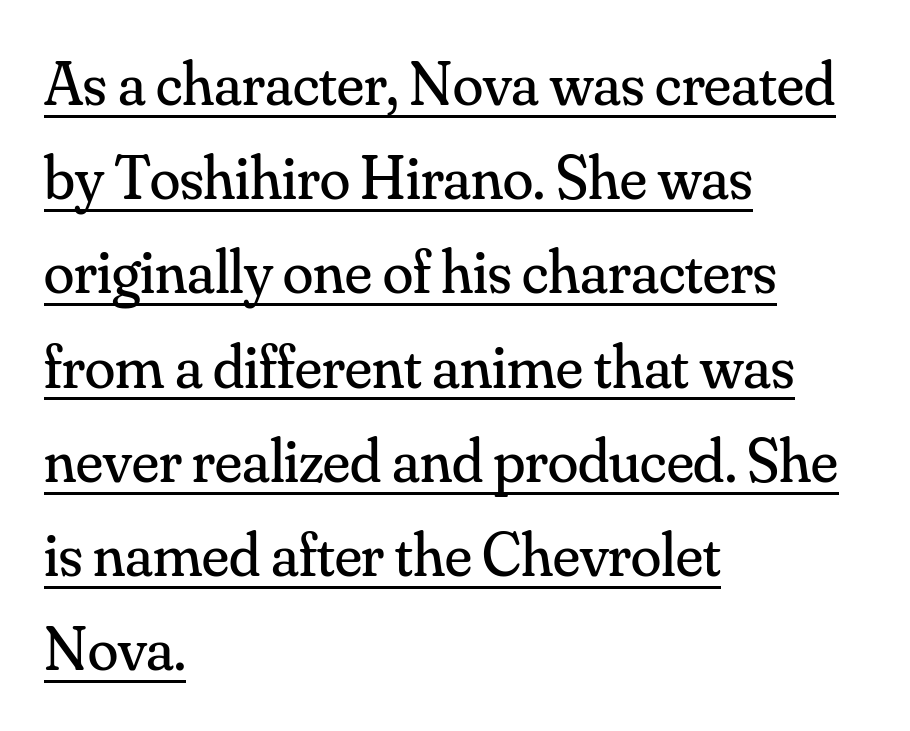
Reading down the block, your eye returns to a fixed left position each line. Here the designer chose a conventional face with non-uniform glyph widths. Upright lettering throughout. The line texture is even and compact thanks to regular tracking. Each new line begins a customary step beneath the previous one. Has an underline been added? It has.
